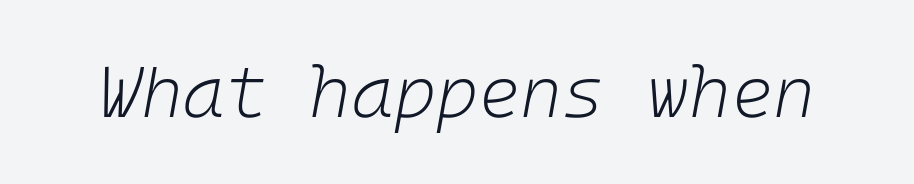
{"italic": "yes", "lean": "right", "slant_degrees": 10, "bold": "no", "weight": "light", "width": "normal", "stroke_contrast": "low", "x_height": "medium", "underline": "no", "letter_spacing": "normal", "letter_spacing_em": 0.0, "glyph_px": 72}
